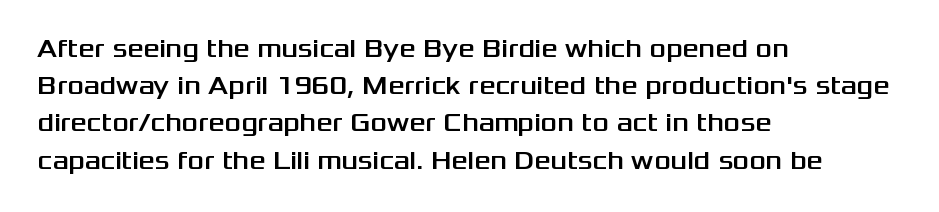
{"italic": "no", "underline": "no", "align": "left", "line_spacing": "normal", "line_spacing_ratio": 1.49, "letter_spacing": "normal", "letter_spacing_em": 0.0, "glyph_px": 25}
